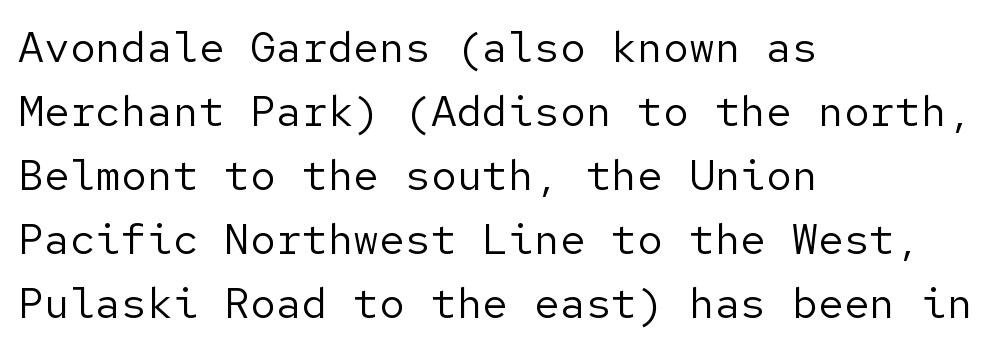
{"serif": "no", "italic": "no", "bold": "no", "weight": "regular", "width": "normal", "stroke_contrast": "low", "x_height": "medium", "underline": "no", "align": "left", "line_spacing": "normal", "line_spacing_ratio": 1.49, "letter_spacing": "normal", "letter_spacing_em": 0.0, "glyph_px": 43}
